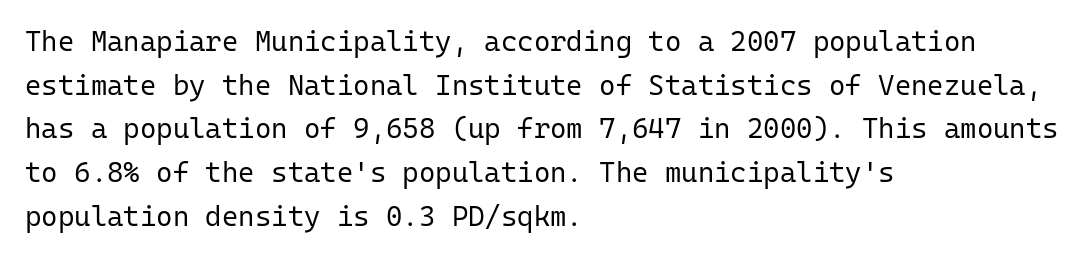
The image shows 28 px regular-weight sans-serif type, upright, monospaced; set left-aligned, normal line spacing (1.56x), normal letter spacing, not underlined; low stroke contrast and a medium x-height.
